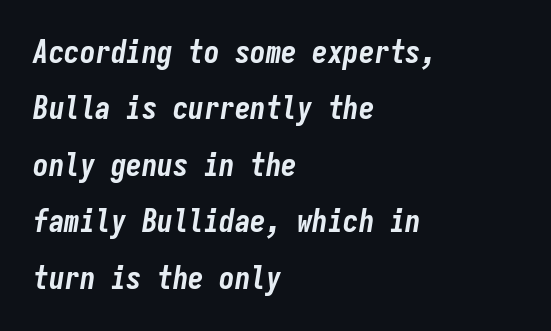
The image shows 31 px bold, condensed type, italic (leaning right), monospaced; set left-aligned, line spacing 1.82x, normal letter spacing, not underlined; low stroke contrast and a medium x-height.
